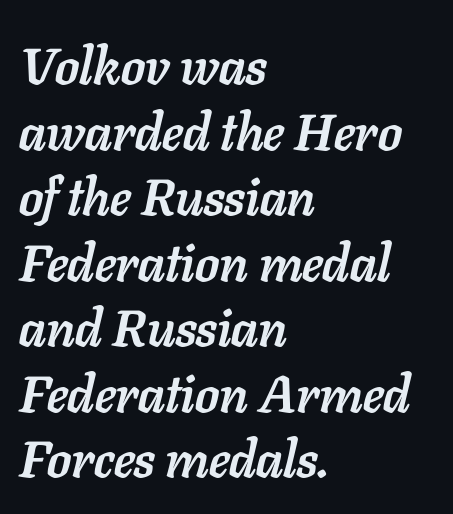
The image shows 52 px semibold type, italic (leaning right); set left-aligned, normal line spacing (1.26x), normal letter spacing, not underlined; low stroke contrast and a medium x-height.
